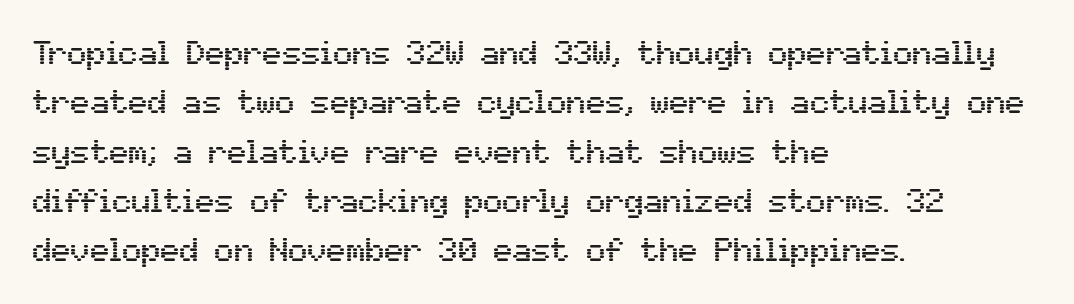
Q: Is the text italic (slanted)? A: No, it is upright.
Q: Is the typeface a serif or a sans-serif typeface? A: Sans-serif.
Q: Is the text underlined? A: No.
Q: How is the paragraph aligned? A: Left-aligned.
Q: Is the spacing between letters normal or unusually wide? A: Normal.
Q: Is the spacing between lines tight, normal or loose? A: Normal.
Q: Width (condensed, normal, or wide)? A: Normal.
Q: Stroke contrast? A: Medium.
Q: x-height? A: Medium.
Q: Monospaced? A: No.
